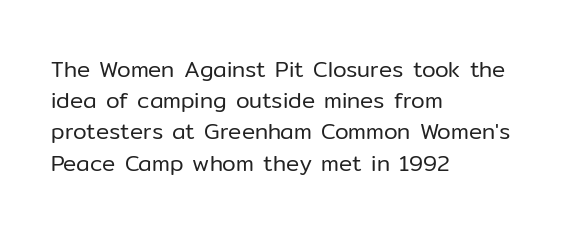
The image shows 22 px text type, upright; set left-aligned, normal line spacing (1.42x), normal letter spacing, not underlined.
